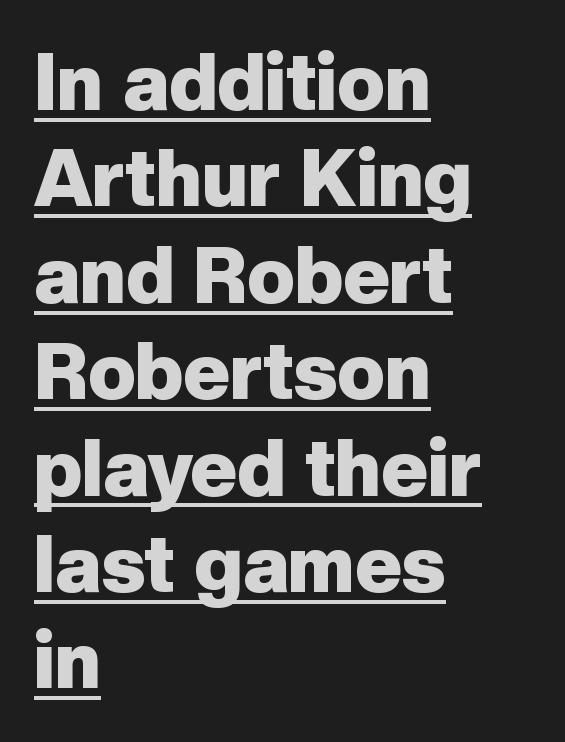
Q: Is the text bold? A: Yes.
Q: Is the text italic (slanted)? A: No, it is upright.
Q: Is the typeface a serif or a sans-serif typeface? A: Sans-serif.
Q: Is the text underlined? A: Yes.
Q: How is the paragraph aligned? A: Left-aligned.
Q: Is the spacing between letters normal or unusually wide? A: Normal.
Q: Width (condensed, normal, or wide)? A: Normal.
Q: Stroke contrast? A: Low.
Q: x-height? A: Medium.
Q: Monospaced? A: No.
